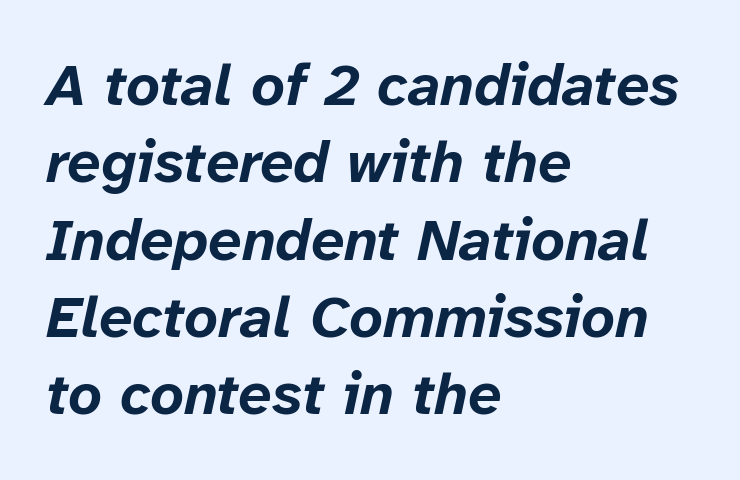
The image shows 59 px bold type, italic (leaning right); set left-aligned, normal line spacing (1.31x), normal letter spacing, not underlined; low stroke contrast and a medium x-height.
